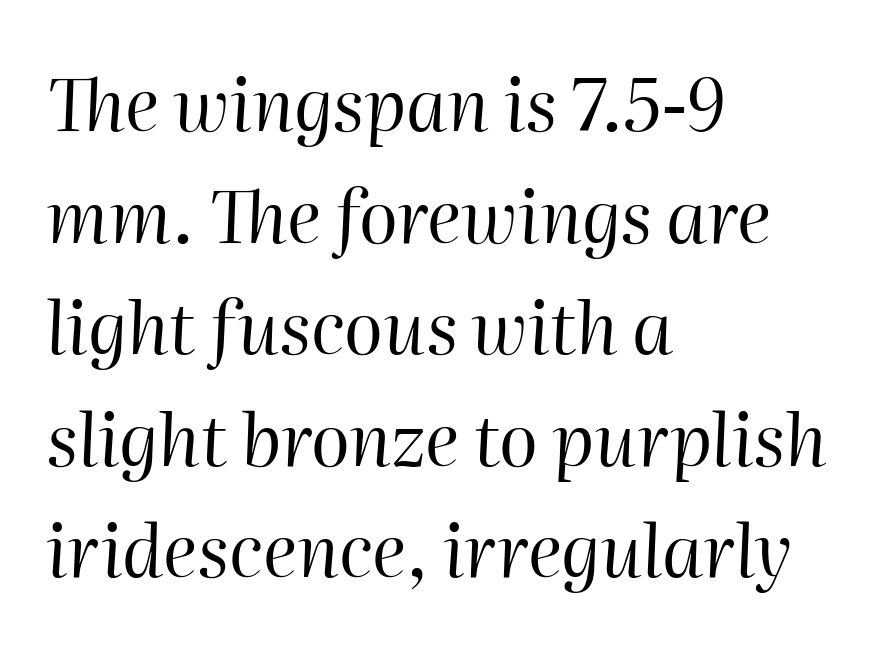
The passage shown leans; its letterforms are oblique. Caption: face not bold, strokes unweighted. Leading matches the norm, producing a regular column. The lines are quadded left.
